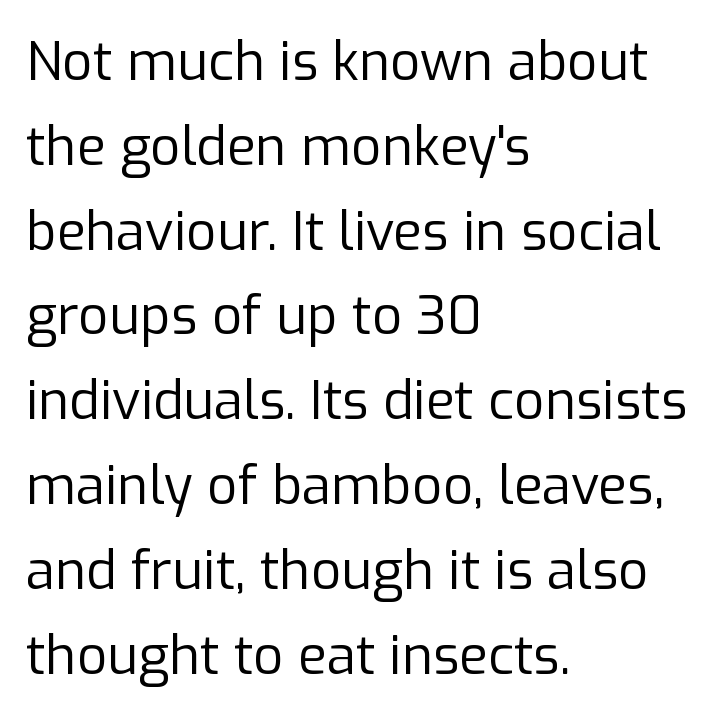
Q: Is the text bold? A: No.
Q: Is the text italic (slanted)? A: No, it is upright.
Q: Is the typeface a serif or a sans-serif typeface? A: Sans-serif.
Q: Is the text underlined? A: No.
Q: How is the paragraph aligned? A: Left-aligned.
Q: Is the spacing between letters normal or unusually wide? A: Normal.
Q: Is the spacing between lines tight, normal or loose? A: Normal.
Q: Width (condensed, normal, or wide)? A: Normal.
Q: Stroke contrast? A: Low.
Q: x-height? A: Medium.
Q: Monospaced? A: No.
